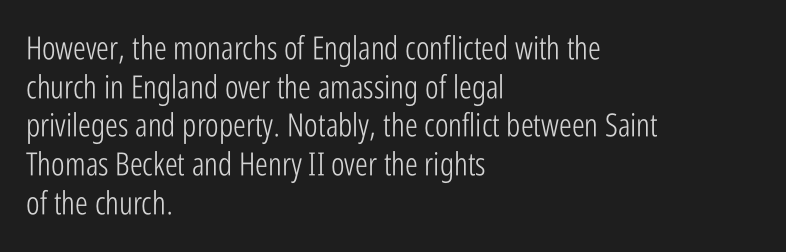
Q: Is the text bold? A: No.
Q: Is the text italic (slanted)? A: No, it is upright.
Q: Is the typeface a serif or a sans-serif typeface? A: Sans-serif.
Q: Is the text underlined? A: No.
Q: How is the paragraph aligned? A: Left-aligned.
Q: Is the spacing between letters normal or unusually wide? A: Normal.
Q: Width (condensed, normal, or wide)? A: Condensed.
Q: Stroke contrast? A: Low.
Q: x-height? A: Medium.
Q: Monospaced? A: No.
